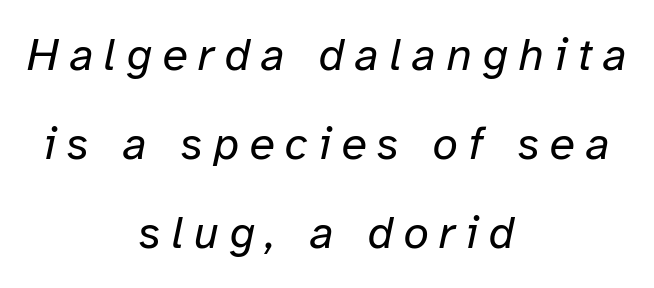
The image shows 46 px regular-weight type, italic (leaning right); set centered, loose line spacing (1.93x), unusually wide letter spacing (+0.23 em), not underlined; low stroke contrast and a medium x-height.
